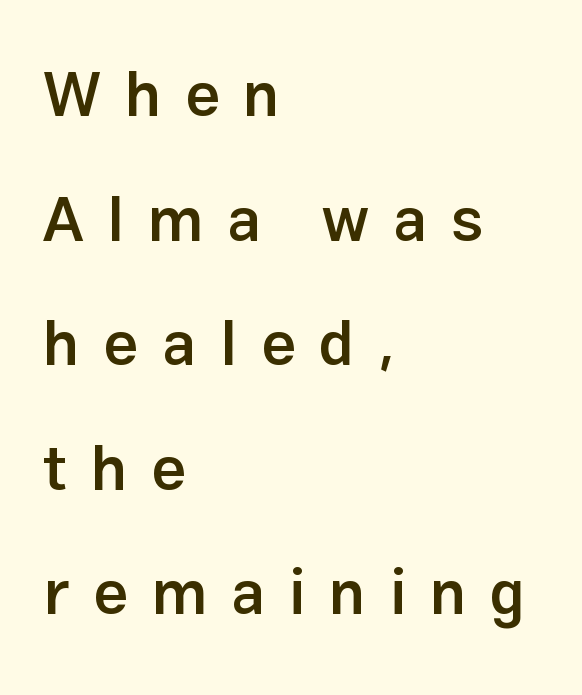
Does the type have serifs? No, each stem ends abruptly. As a designer I'd log this as weight 600, semibold. These lines stand farther apart than default settings would place them. Each line starts at the same left margin while the right side varies. Clear beneath every line of the passage.
